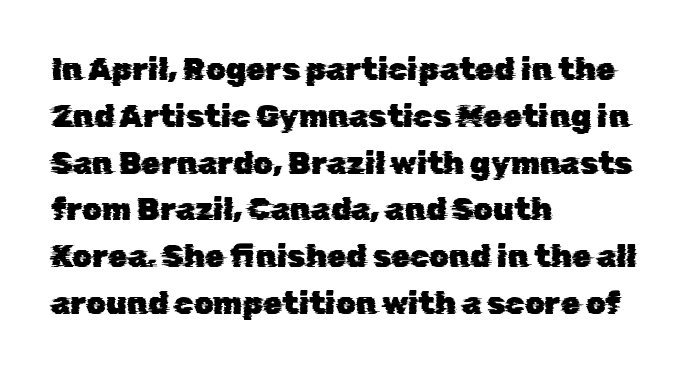
The image shows 31 px sans-serif type; set left-aligned, normal line spacing (1.51x), normal letter spacing, not underlined; low stroke contrast and a medium x-height.
